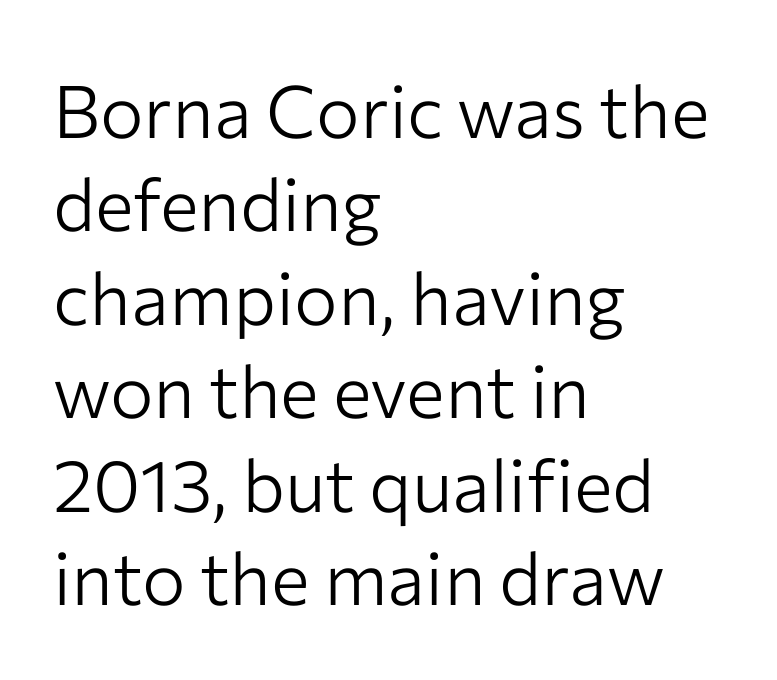
The image shows 73 px light sans-serif type, upright; set left-aligned, normal line spacing (1.28x), normal letter spacing, not underlined; low stroke contrast and a medium x-height.
